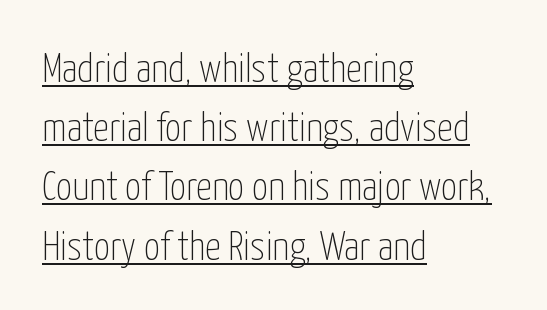
Observe the ordinary spacing: letters are neighbours, not strangers. The space between consecutive lines is moderate. Where is the straight margin? On the left. These lines are rendered in a variable-pitch font. The lettering holds an erect, upright posture throughout. Looks like someone drew a line under every word here.
